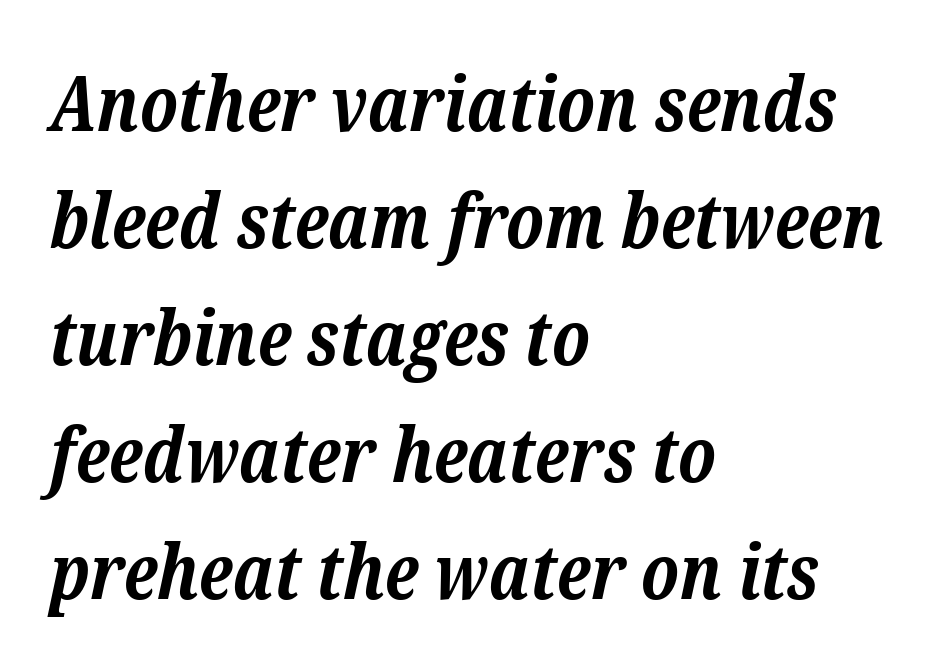
Q: Is the text bold? A: Yes.
Q: Is the text italic (slanted)? A: Yes, it leans right by about 12 degrees.
Q: Is the typeface a serif or a sans-serif typeface? A: Serif.
Q: Is the text underlined? A: No.
Q: How is the paragraph aligned? A: Left-aligned.
Q: Is the spacing between letters normal or unusually wide? A: Normal.
Q: Is the spacing between lines tight, normal or loose? A: Normal.
Q: Width (condensed, normal, or wide)? A: Normal.
Q: Stroke contrast? A: Low.
Q: x-height? A: Medium.
Q: Monospaced? A: No.
